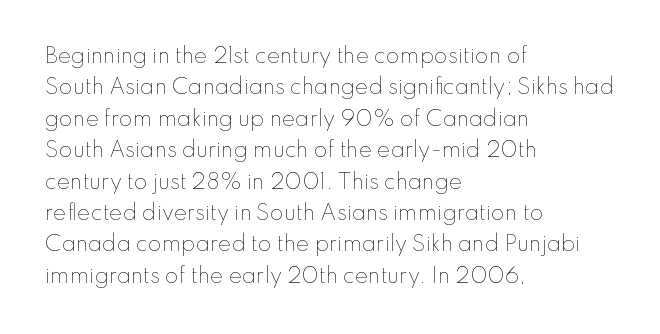
Q: Is the text bold? A: No.
Q: Is the text italic (slanted)? A: No, it is upright.
Q: Is the text underlined? A: No.
Q: How is the paragraph aligned? A: Left-aligned.
Q: Is the spacing between letters normal or unusually wide? A: Normal.
Q: Is the spacing between lines tight, normal or loose? A: Normal.
